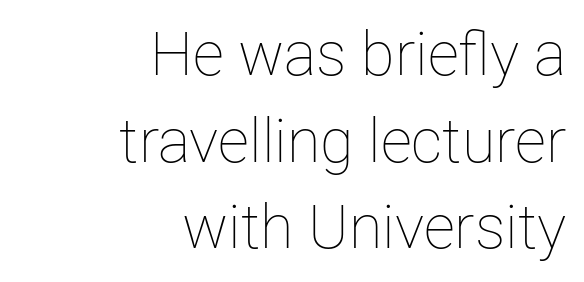
The letters advance in unequal steps, a hallmark of proportional type. Glyph-to-glyph distance matches everyday printed text. This sample keeps an unexceptional amount of space between lines. Characters remain perfectly vertical along every line.
